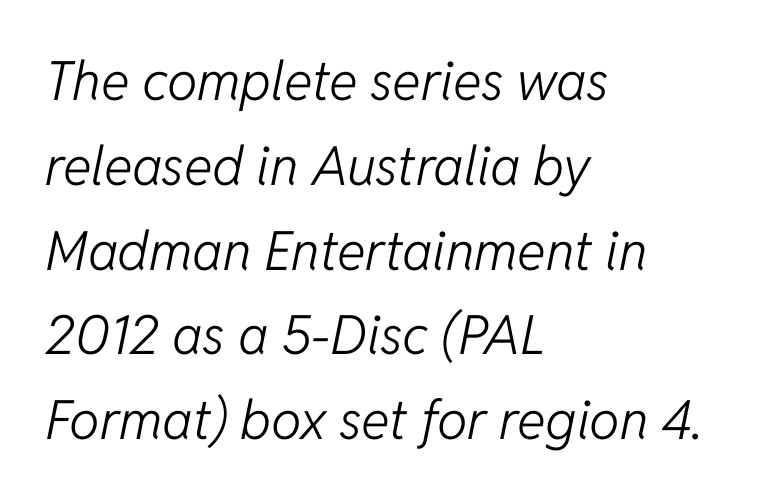
Q: Is the text bold? A: No.
Q: Is the text italic (slanted)? A: Yes, it leans right by about 11 degrees.
Q: Is the text underlined? A: No.
Q: How is the paragraph aligned? A: Left-aligned.
Q: Is the spacing between letters normal or unusually wide? A: Normal.
Q: Is the spacing between lines tight, normal or loose? A: Normal.
Q: Width (condensed, normal, or wide)? A: Normal.
Q: Stroke contrast? A: Low.
Q: x-height? A: Medium.
Q: Monospaced? A: No.
